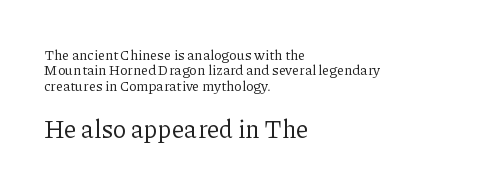
{"italic": "no", "bold": "no", "underline": "no", "align": "left", "line_spacing": "tight", "line_spacing_ratio": 1.09, "letter_spacing": "normal", "letter_spacing_em": 0.0, "larger_block": "second", "size_ratio": 1.79, "glyph_px": 25}
